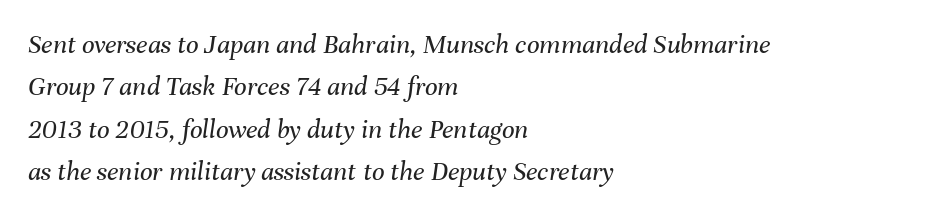
This rendering features lettering with no underline. The face used here is proportionally spaced, like ordinary book or web type. If you drew a ruler down the left edge, every line would touch it. Honestly, the letter spacing is just normal — you wouldn't notice it. No heavy texture on the line: the type isn't bold.
